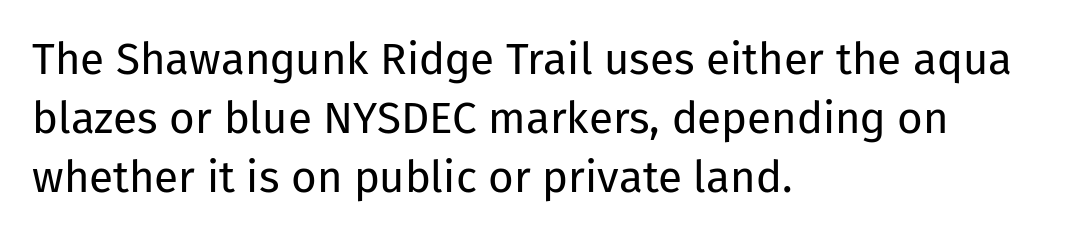
{"serif": "no", "italic": "no", "bold": "no", "weight": "regular", "width": "normal", "stroke_contrast": "low", "x_height": "medium", "monospaced": "no", "underline": "no", "align": "left", "line_spacing": "normal", "line_spacing_ratio": 1.34, "letter_spacing": "normal", "letter_spacing_em": 0.0, "glyph_px": 44}
